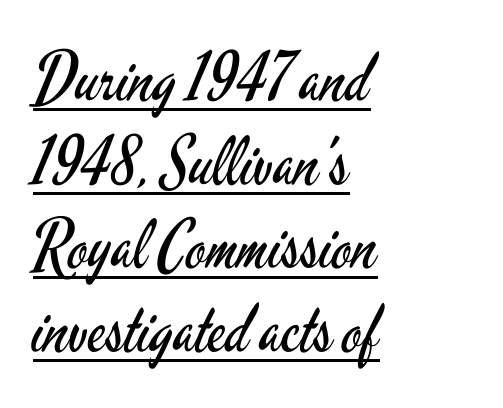
The image shows 67 px regular-weight, condensed sans-serif type; set left-aligned, normal line spacing (1.25x), normal letter spacing, underlined; low stroke contrast and a small x-height.
